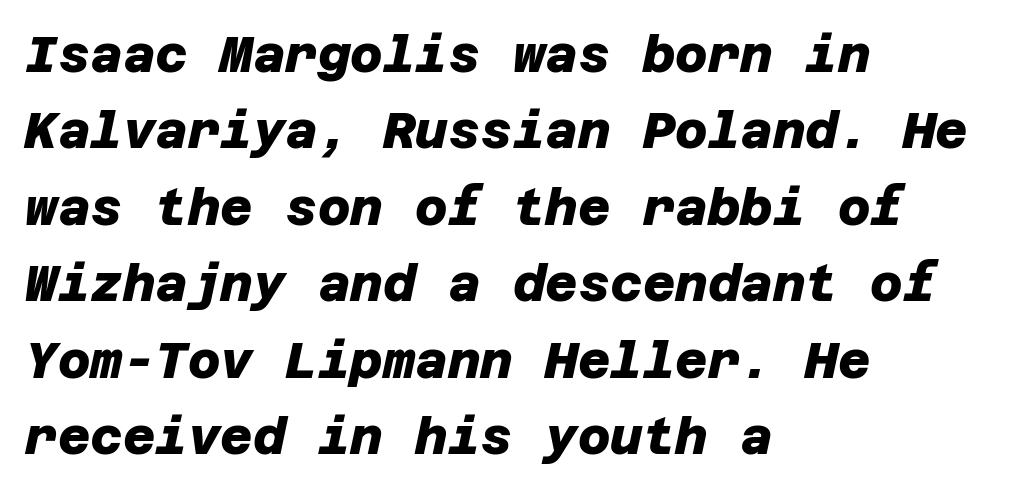
The image shows 50 px heavy sans-serif type; set left-aligned, normal line spacing (1.53x), normal letter spacing, not underlined; low stroke contrast and a large x-height.
